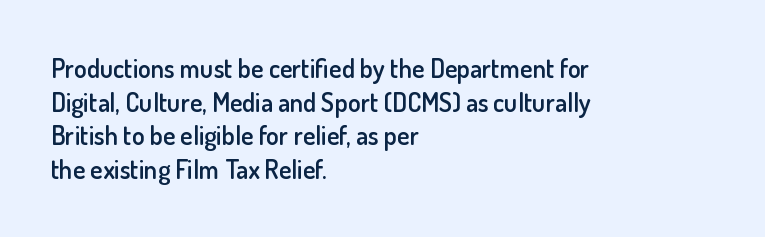
{"italic": "no", "bold": "semi", "underline": "no", "align": "left", "line_spacing": "normal", "line_spacing_ratio": 1.29, "letter_spacing": "normal", "letter_spacing_em": 0.0, "glyph_px": 26}
